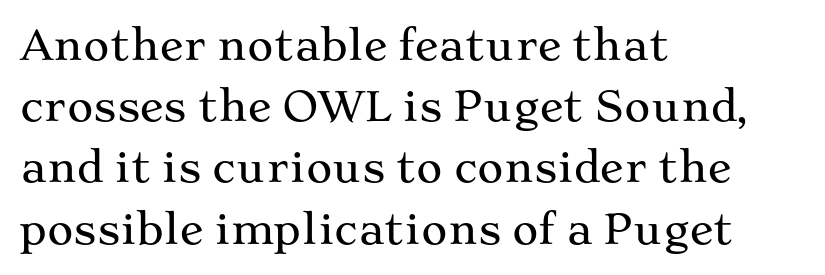
{"serif": "yes", "italic": "no", "width": "wide", "stroke_contrast": "medium", "x_height": "medium", "monospaced": "no", "underline": "no", "align": "left", "line_spacing": "normal", "line_spacing_ratio": 1.53, "letter_spacing": "normal", "letter_spacing_em": 0.0, "glyph_px": 40}
